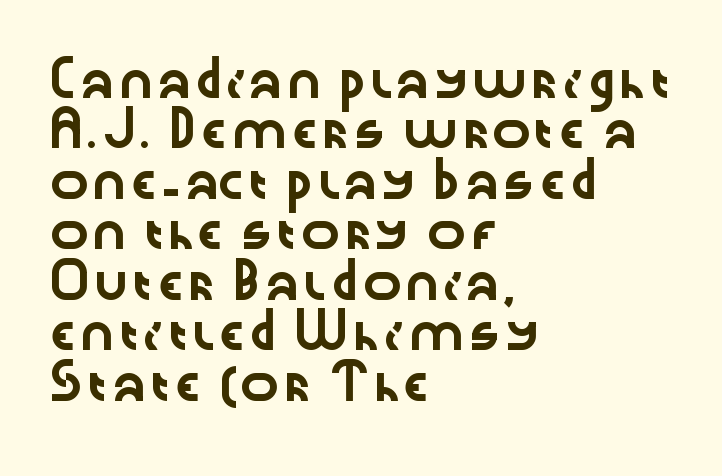
{"serif": "no", "italic": "no", "width": "wide", "stroke_contrast": "low", "x_height": "medium", "monospaced": "no", "underline": "no", "align": "left", "line_spacing": "normal", "line_spacing_ratio": 1.53, "letter_spacing": "normal", "letter_spacing_em": 0.0, "glyph_px": 33}
